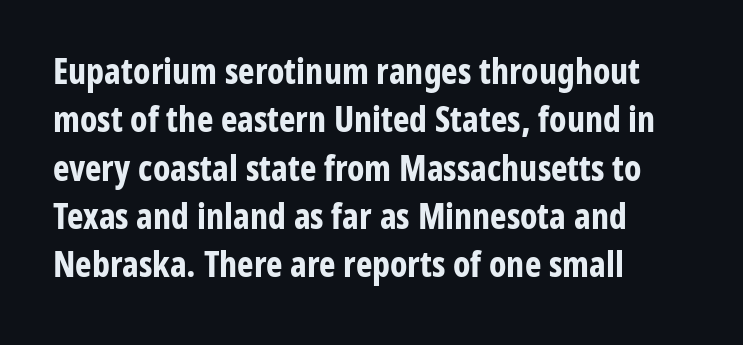
Emphasis by weight is at full strength: bold. The horizontal fit of the characters is conventional and even. You could not count columns in this text — the font is proportionally spaced. The letters stand straight up with perfectly vertical stems. The string is rendered with underlining switched off.
